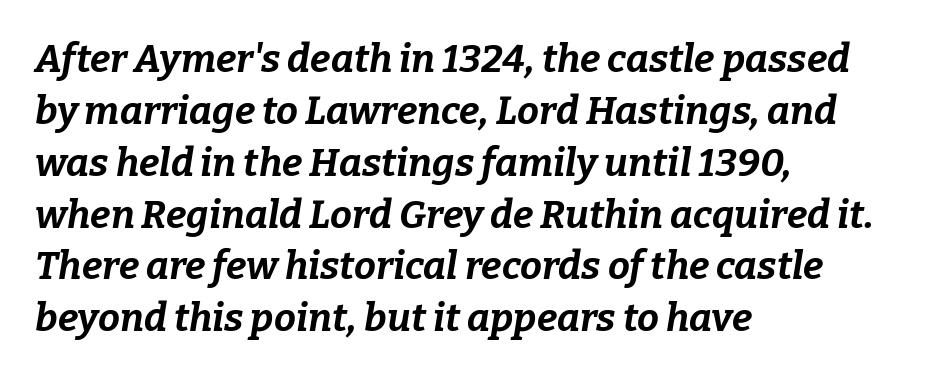
{"italic": "yes", "lean": "right", "slant_degrees": 9, "bold": "yes", "weight": "bold", "width": "normal", "stroke_contrast": "low", "x_height": "medium", "monospaced": "no", "underline": "no", "align": "left", "line_spacing": "normal", "line_spacing_ratio": 1.33, "letter_spacing": "normal", "letter_spacing_em": 0.0, "glyph_px": 39}
